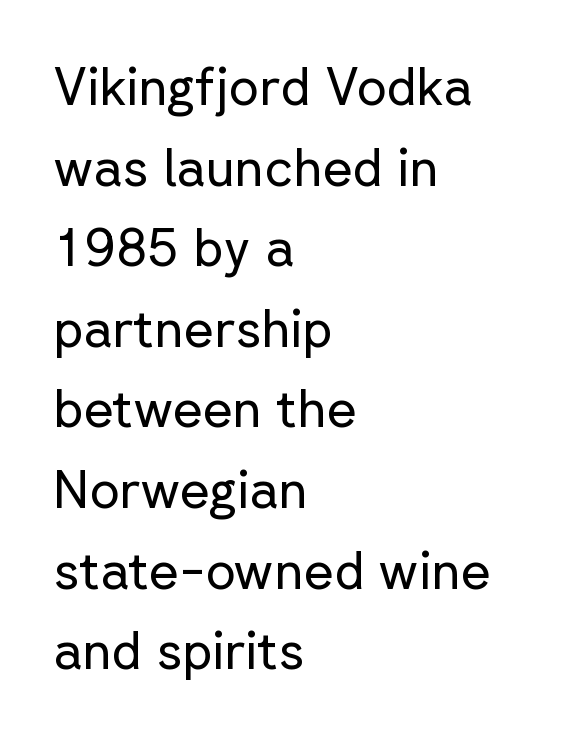
The image shows 52 px regular-weight sans-serif type, upright; set left-aligned, normal line spacing (1.55x), normal letter spacing, not underlined; low stroke contrast and a medium x-height.
